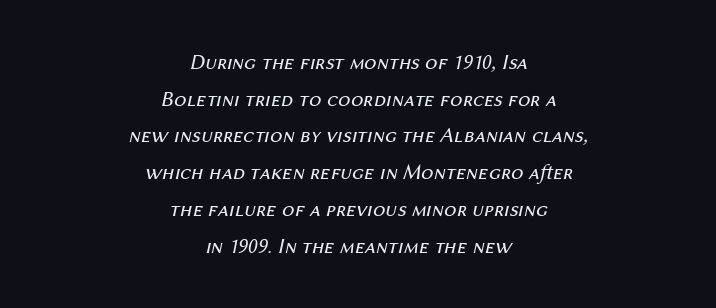
The image shows 22 px text type, italic (leaning right); set centered, normal line spacing (1.67x), normal letter spacing, not underlined.
